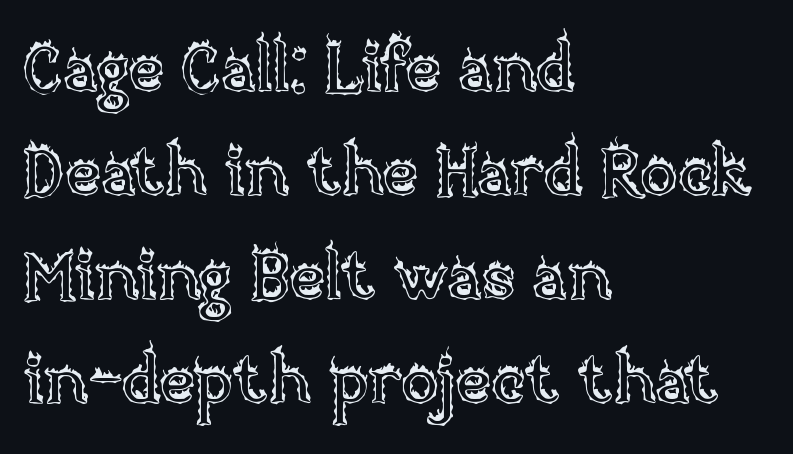
In CSS terms this would be text-align: left. Lines of text with bare space underneath. Think of a printed novel: that variable character pitch is what you see here. Is there much room between lines? A standard amount, neither cramped nor airy. Words appear dense and cohesive because spacing is normal. This sample uses an upright cut, with every glyph sitting square on the baseline.
